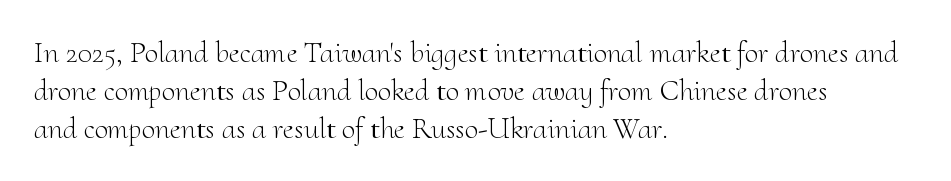
Q: Is the text bold? A: No.
Q: Is the text italic (slanted)? A: No, it is upright.
Q: Is the typeface a serif or a sans-serif typeface? A: Serif.
Q: Is the text underlined? A: No.
Q: How is the paragraph aligned? A: Left-aligned.
Q: Is the spacing between letters normal or unusually wide? A: Normal.
Q: Is the spacing between lines tight, normal or loose? A: Normal.
Q: Width (condensed, normal, or wide)? A: Normal.
Q: Stroke contrast? A: Medium.
Q: x-height? A: Small.
Q: Monospaced? A: No.
